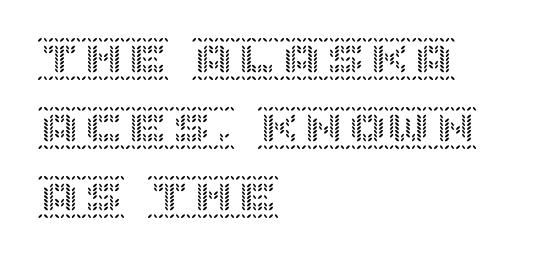
Q: Is the text italic (slanted)? A: No, it is upright.
Q: Is the text underlined? A: No.
Q: How is the paragraph aligned? A: Left-aligned.
Q: Is the spacing between letters normal or unusually wide? A: Normal.
Q: Is the spacing between lines tight, normal or loose? A: Normal.
Q: Width (condensed, normal, or wide)? A: Normal.
Q: x-height? A: Large.
